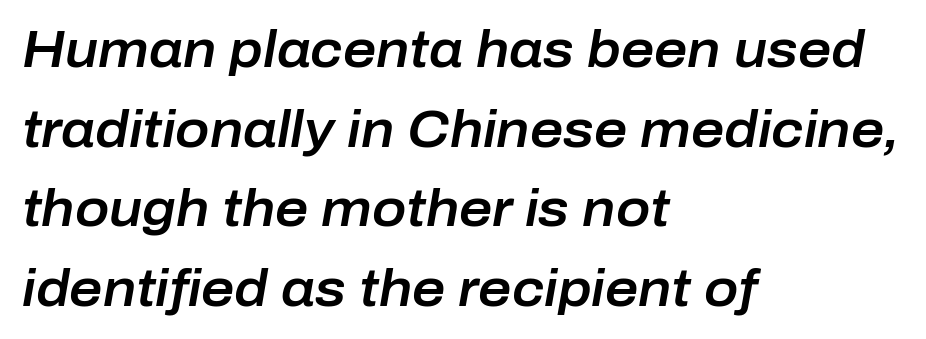
The image shows 51 px text type, italic (leaning right); set left-aligned, normal line spacing (1.56x), normal letter spacing, not underlined; low stroke contrast and a medium x-height.
